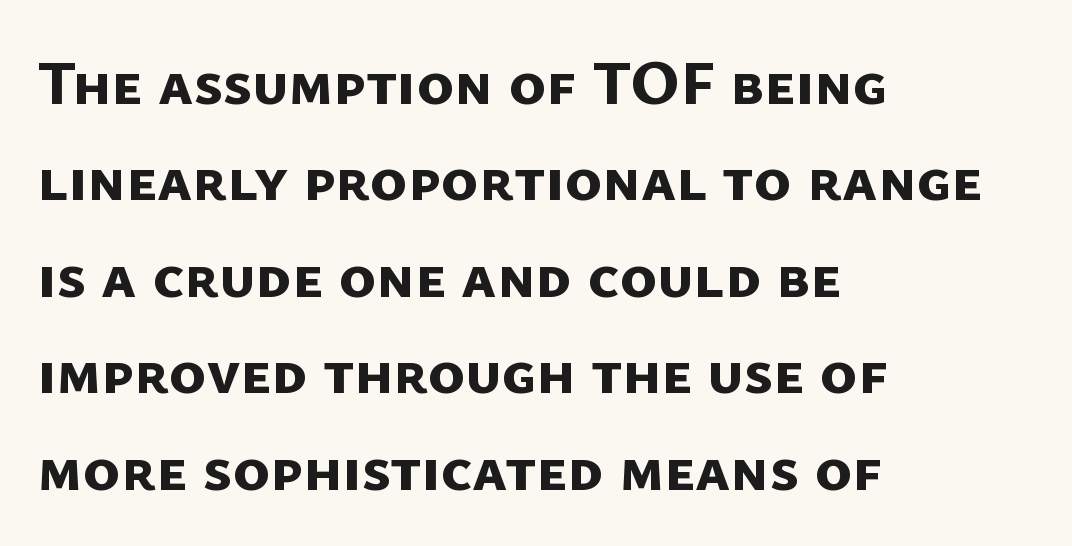
{"serif": "no", "bold": "yes", "weight": "bold", "width": "normal", "stroke_contrast": "low", "x_height": "medium", "monospaced": "no", "underline": "no", "align": "left", "line_spacing": "normal", "line_spacing_ratio": 1.53, "letter_spacing": "normal", "letter_spacing_em": 0.0, "glyph_px": 63}
